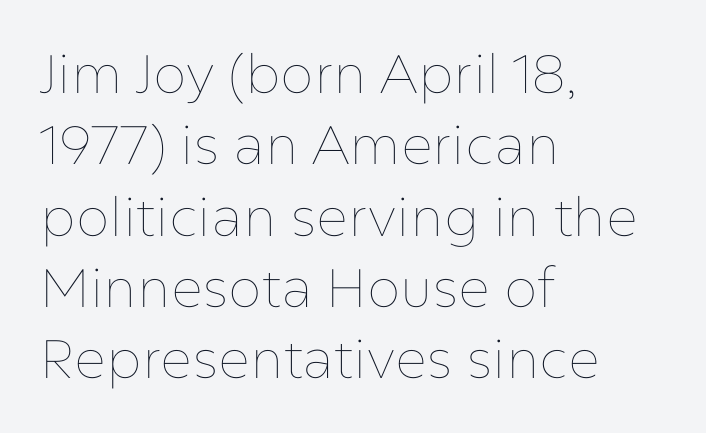
{"italic": "no", "bold": "no", "weight": "thin", "width": "normal", "stroke_contrast": "low", "x_height": "medium", "monospaced": "no", "underline": "no", "align": "left", "line_spacing": "normal", "line_spacing_ratio": 1.32, "letter_spacing": "normal", "letter_spacing_em": 0.0, "glyph_px": 54}
